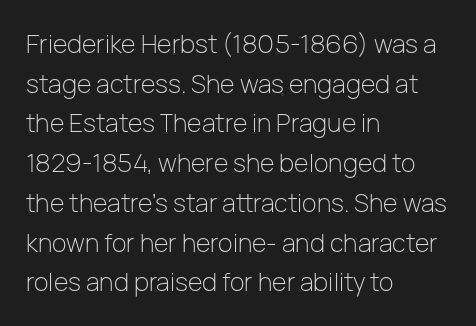
The image shows 25 px text type, upright; set left-aligned, normal line spacing (1.59x), normal letter spacing, not underlined.
